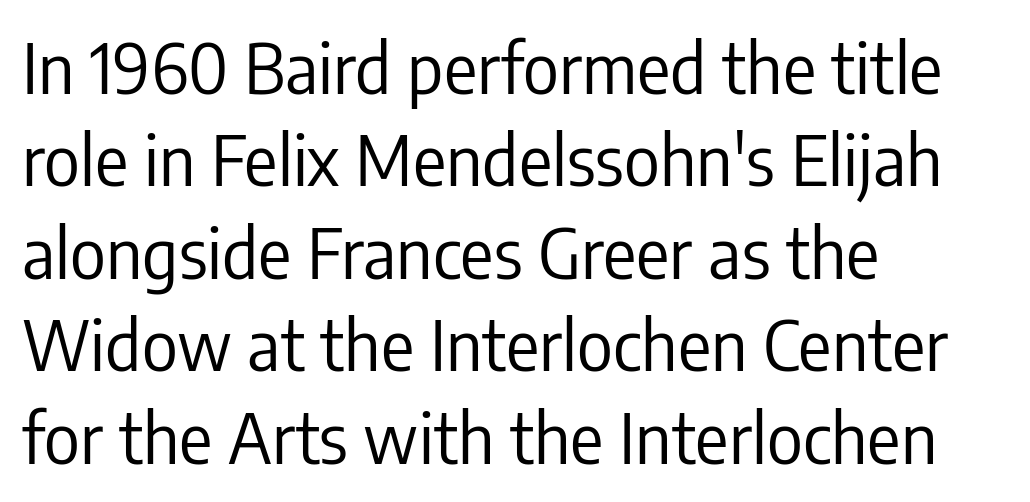
The image shows 69 px regular-weight, condensed sans-serif type, upright; set left-aligned, normal line spacing (1.34x), normal letter spacing, not underlined; low stroke contrast and a medium x-height.
